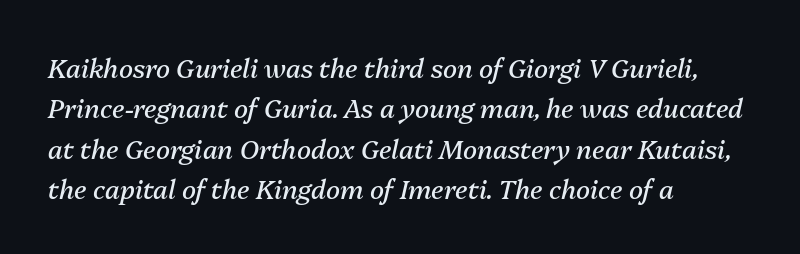
In terms of leading, this rendering sits right in the middle. A clean baseline with only descenders dipping below it. The face used here has a pronounced slope to its letters. Nothing unusual about the tracking: characters are spaced as the font intends. The typeface has the unassuming heft of standard copy or less. The setting favours the left margin, as ordinary paragraphs usually do.
